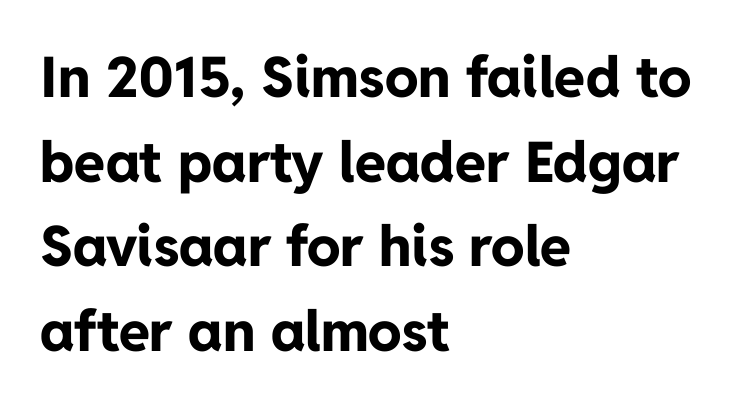
{"serif": "no", "italic": "no", "bold": "yes", "weight": "bold", "width": "normal", "stroke_contrast": "low", "x_height": "medium", "monospaced": "no", "underline": "no", "align": "left", "line_spacing": "normal", "line_spacing_ratio": 1.51, "letter_spacing": "normal", "letter_spacing_em": 0.0, "glyph_px": 56}
